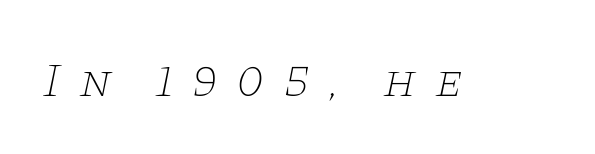
Q: Is the text bold? A: No.
Q: Is the text italic (slanted)? A: Yes, it leans right by about 11 degrees.
Q: Is the typeface a serif or a sans-serif typeface? A: Serif.
Q: Is the text underlined? A: No.
Q: Is the spacing between letters normal or unusually wide? A: Unusually wide.
Q: Width (condensed, normal, or wide)? A: Wide.
Q: Stroke contrast? A: Low.
Q: x-height? A: Large.
Q: Monospaced? A: No.
